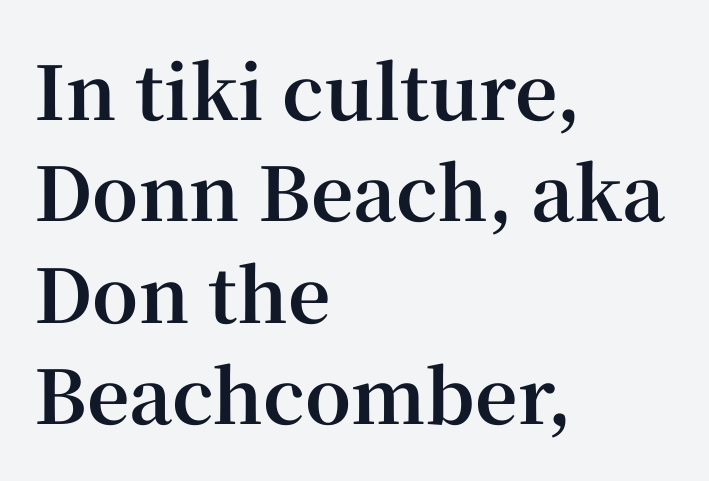
{"serif": "yes", "italic": "no", "bold": "yes", "weight": "bold", "width": "normal", "stroke_contrast": "high", "x_height": "medium", "monospaced": "no", "underline": "no", "align": "left", "line_spacing": "normal", "line_spacing_ratio": 1.37, "letter_spacing": "normal", "letter_spacing_em": 0.0, "glyph_px": 74}
